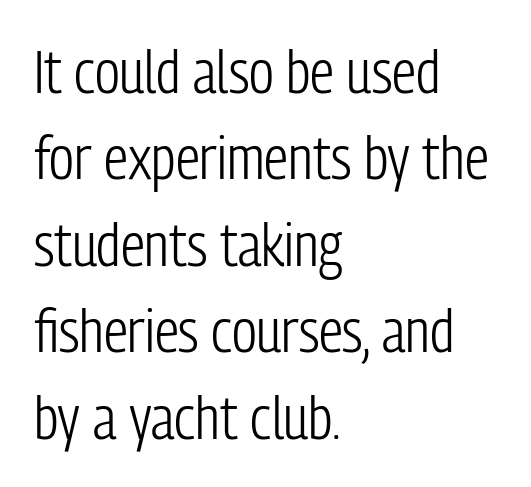
Proportional: the letters do not fall into vertical columns. Short note: letters normally spaced. Decoration check: the copy has no underline. Honestly, the row spacing looks completely unremarkable.
